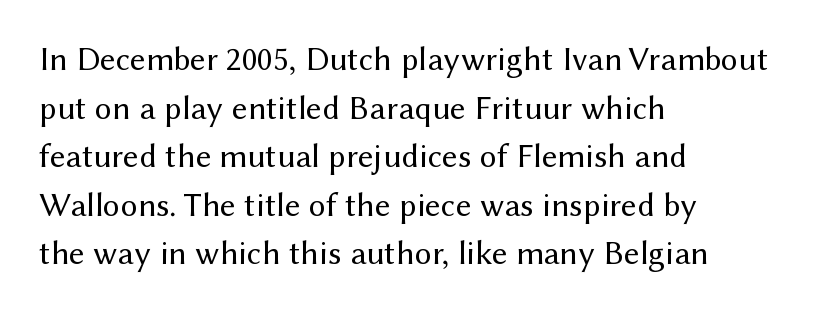
Normally led — the rows are evenly, conventionally spaced. Tall strokes in this sample are plumb rather than angled. The space beneath each line is pristine and unruled. Caption: standard tracking, unaltered. Horizontal alignment here is leftward, the default for most running prose. The face used here is proportionally spaced, like ordinary book or web type.
